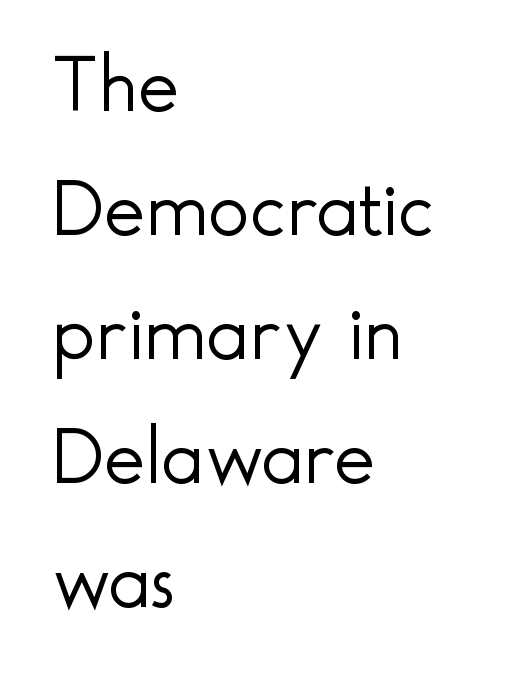
Q: Is the text bold? A: No.
Q: Is the text italic (slanted)? A: No, it is upright.
Q: Is the typeface a serif or a sans-serif typeface? A: Sans-serif.
Q: Is the text underlined? A: No.
Q: How is the paragraph aligned? A: Left-aligned.
Q: Is the spacing between letters normal or unusually wide? A: Normal.
Q: Is the spacing between lines tight, normal or loose? A: Normal.
Q: Width (condensed, normal, or wide)? A: Normal.
Q: x-height? A: Small.
Q: Monospaced? A: No.
